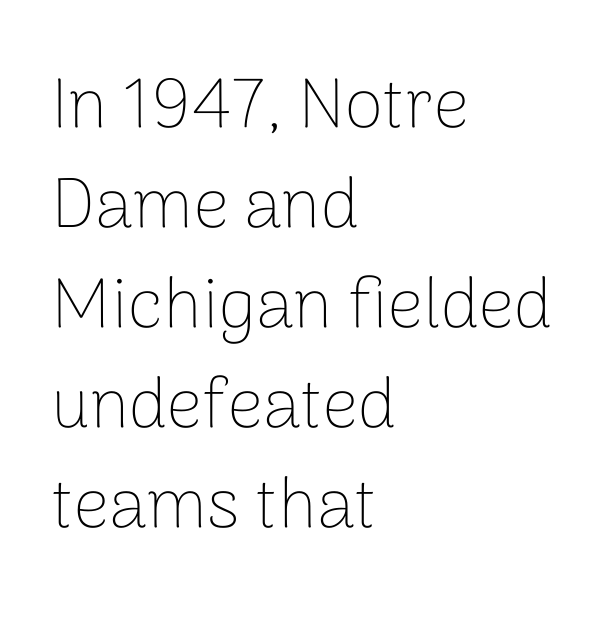
{"serif": "no", "italic": "no", "bold": "no", "weight": "thin", "width": "normal", "stroke_contrast": "low", "x_height": "medium", "monospaced": "no", "underline": "no", "align": "left", "line_spacing": "normal", "line_spacing_ratio": 1.43, "letter_spacing": "normal", "letter_spacing_em": 0.0, "glyph_px": 70}
